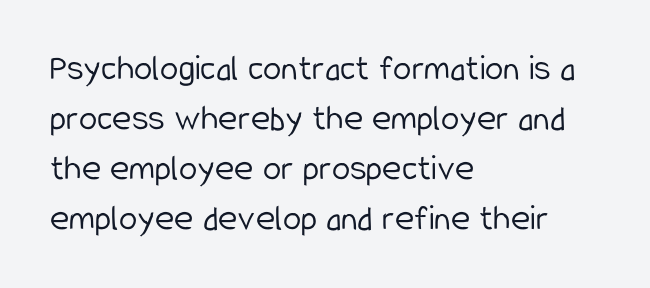
The image shows 37 px light, condensed sans-serif type, upright; set left-aligned, normal line spacing (1.35x), normal letter spacing, not underlined; low stroke contrast and a medium x-height.
